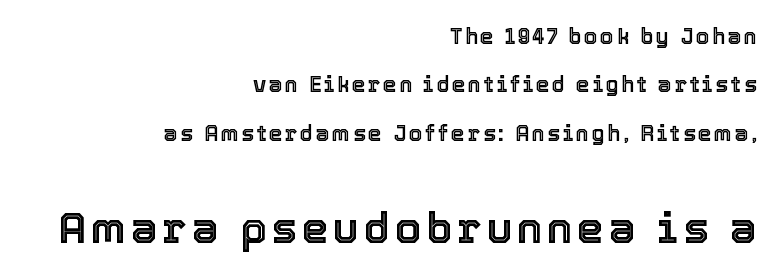
Q: Is the text italic (slanted)? A: No, it is upright.
Q: Is the text underlined? A: No.
Q: How is the paragraph aligned? A: Right-aligned.
Q: Is the spacing between lines tight, normal or loose? A: Loose.
Q: Which block of text is set in a larger size, the first (top) or the second (bottom)? A: The second (bottom) one.
Q: Width (condensed, normal, or wide)? A: Normal.
Q: x-height? A: Medium.
Q: Monospaced? A: No.
